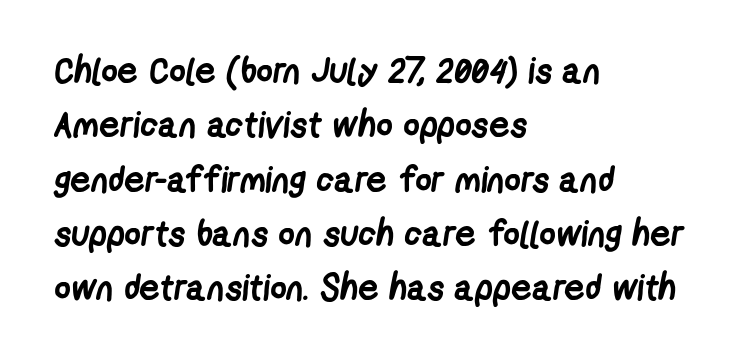
{"serif": "no", "bold": "yes", "weight": "semibold", "width": "condensed", "stroke_contrast": "low", "x_height": "medium", "monospaced": "no", "underline": "no", "align": "left", "line_spacing": "normal", "line_spacing_ratio": 1.51, "letter_spacing": "normal", "letter_spacing_em": 0.0, "glyph_px": 36}
